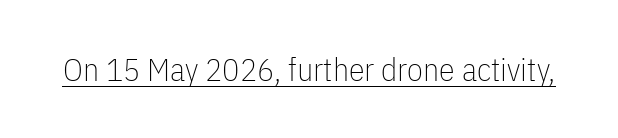
Every character sits straight up, as roman type does. Weight: not bold — regular or lighter. Each letter keeps its own natural width here, so spacing adapts to shape. The string is rendered with underlining switched on. No feet cap the strokes, marking this as sans-serif type.
